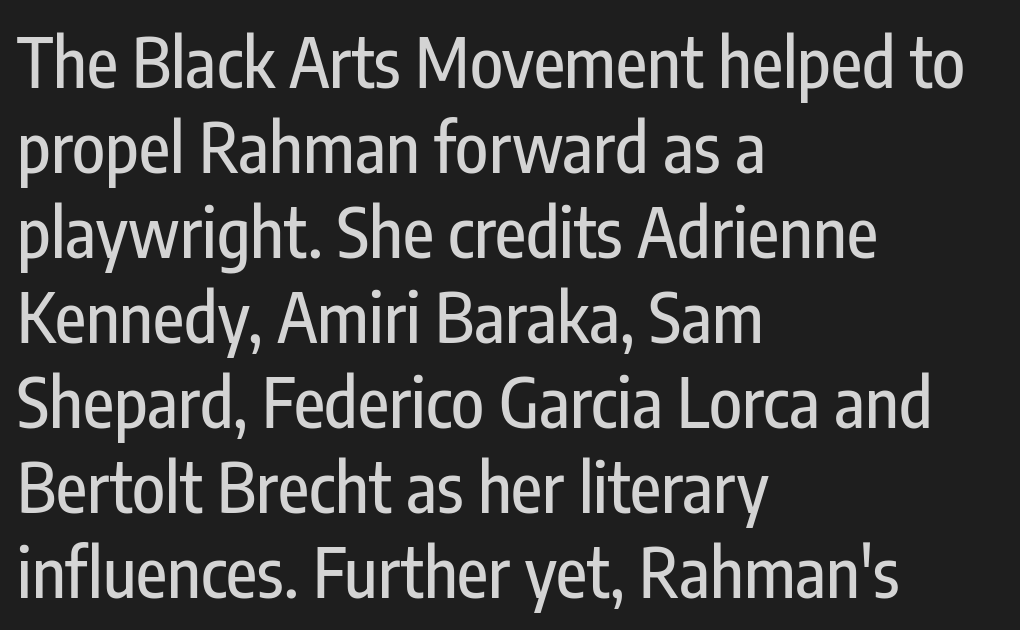
Q: Is the text italic (slanted)? A: No, it is upright.
Q: Is the typeface a serif or a sans-serif typeface? A: Sans-serif.
Q: Is the text underlined? A: No.
Q: How is the paragraph aligned? A: Left-aligned.
Q: Is the spacing between letters normal or unusually wide? A: Normal.
Q: Is the spacing between lines tight, normal or loose? A: Normal.
Q: Width (condensed, normal, or wide)? A: Condensed.
Q: Stroke contrast? A: Low.
Q: x-height? A: Medium.
Q: Monospaced? A: No.
